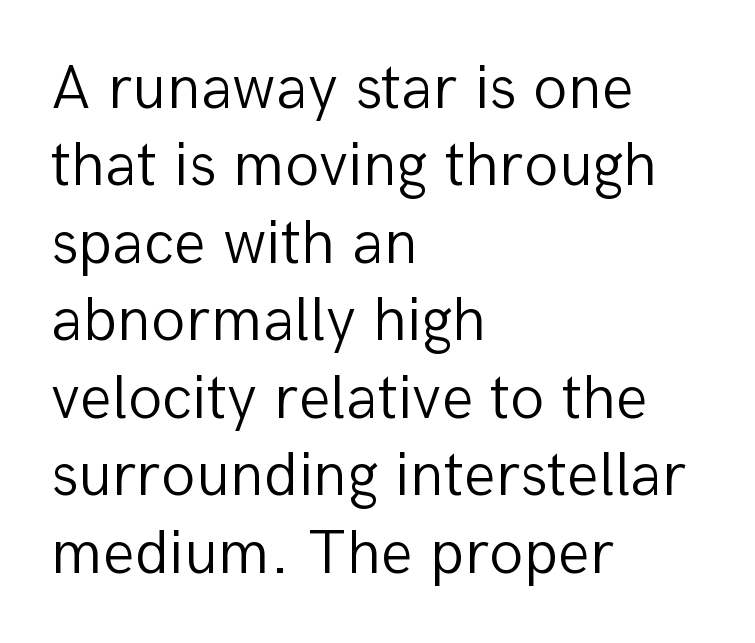
The image shows 63 px light sans-serif type, upright; set left-aligned, line spacing 1.23x, normal letter spacing, not underlined; low stroke contrast and a medium x-height.
